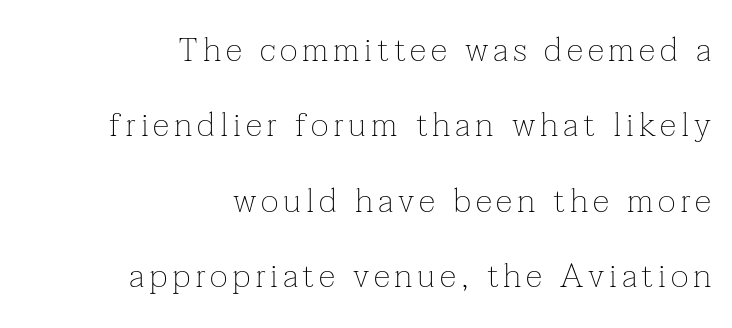
{"serif": "yes", "italic": "no", "bold": "no", "weight": "thin", "width": "normal", "stroke_contrast": "low", "x_height": "medium", "monospaced": "no", "underline": "no", "align": "right", "line_spacing": "loose", "line_spacing_ratio": 2.22, "glyph_px": 34}
